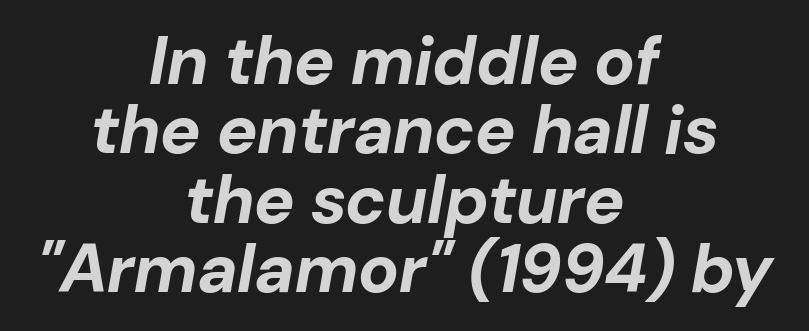
Q: Is the text bold? A: Yes.
Q: Is the text italic (slanted)? A: Yes, it leans right by about 10 degrees.
Q: Is the text underlined? A: No.
Q: How is the paragraph aligned? A: Centered.
Q: Is the spacing between letters normal or unusually wide? A: Normal.
Q: Is the spacing between lines tight, normal or loose? A: Tight.
Q: Width (condensed, normal, or wide)? A: Normal.
Q: Stroke contrast? A: Low.
Q: x-height? A: Medium.
Q: Monospaced? A: No.
